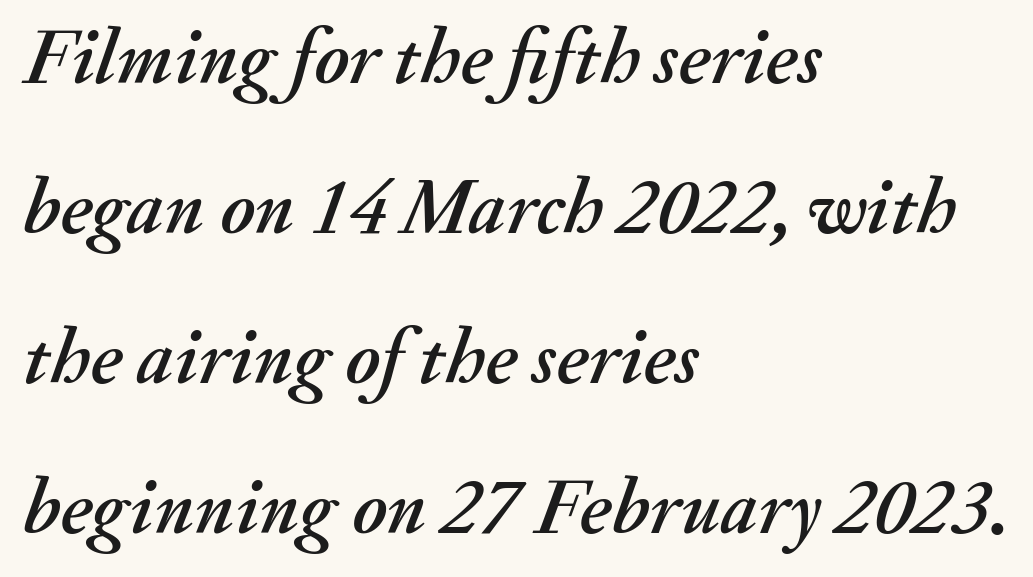
{"italic": "yes", "lean": "right", "slant_degrees": 20, "width": "normal", "stroke_contrast": "medium", "x_height": "small", "monospaced": "no", "underline": "no", "align": "left", "line_spacing": "loose", "line_spacing_ratio": 1.9, "letter_spacing": "normal", "letter_spacing_em": 0.0, "glyph_px": 79}
